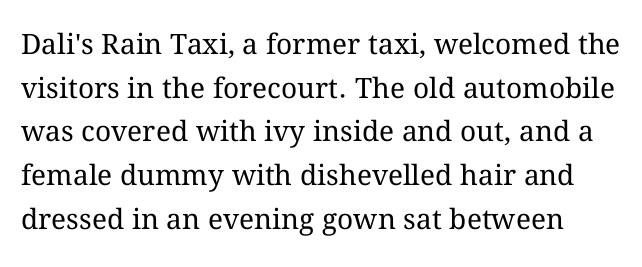
Q: Is the text bold? A: No.
Q: Is the text italic (slanted)? A: No, it is upright.
Q: Is the text underlined? A: No.
Q: Is the spacing between letters normal or unusually wide? A: Normal.
Q: Is the spacing between lines tight, normal or loose? A: Normal.
Q: Width (condensed, normal, or wide)? A: Normal.
Q: Stroke contrast? A: Medium.
Q: x-height? A: Medium.
Q: Monospaced? A: No.
